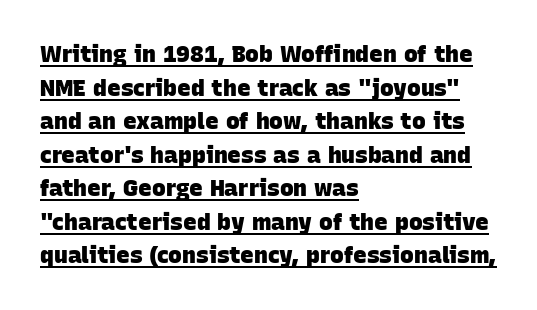
The image shows 23 px bold type; set left-aligned, normal line spacing (1.46x), normal letter spacing, underlined.
